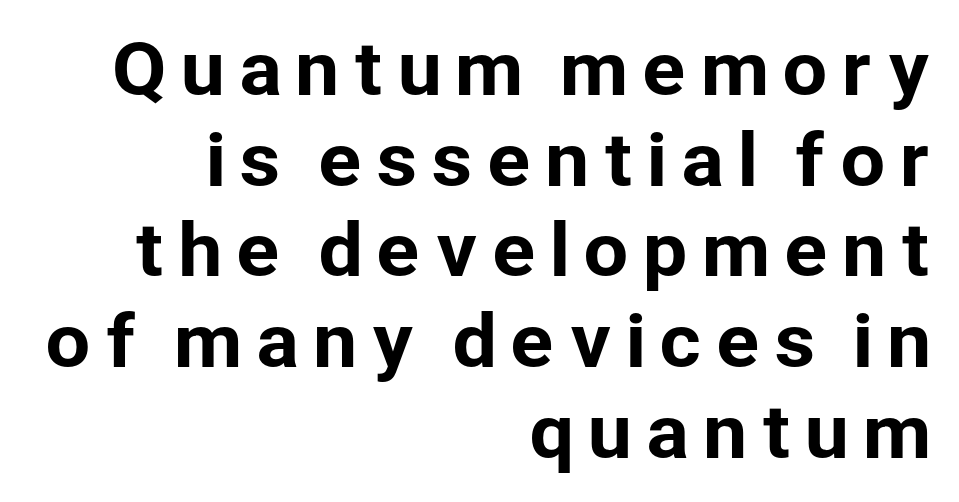
Q: Is the text italic (slanted)? A: No, it is upright.
Q: Is the typeface a serif or a sans-serif typeface? A: Sans-serif.
Q: Is the text underlined? A: No.
Q: How is the paragraph aligned? A: Right-aligned.
Q: Is the spacing between lines tight, normal or loose? A: Normal.
Q: Width (condensed, normal, or wide)? A: Normal.
Q: Stroke contrast? A: Low.
Q: x-height? A: Medium.
Q: Monospaced? A: No.
